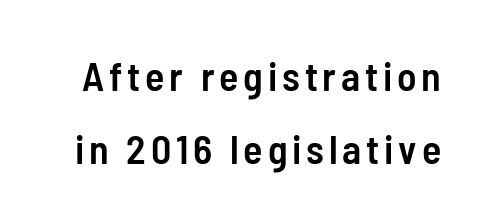
The image shows 40 px semibold, condensed sans-serif type, upright; set line spacing 1.82x, not underlined; low stroke contrast and a medium x-height.
